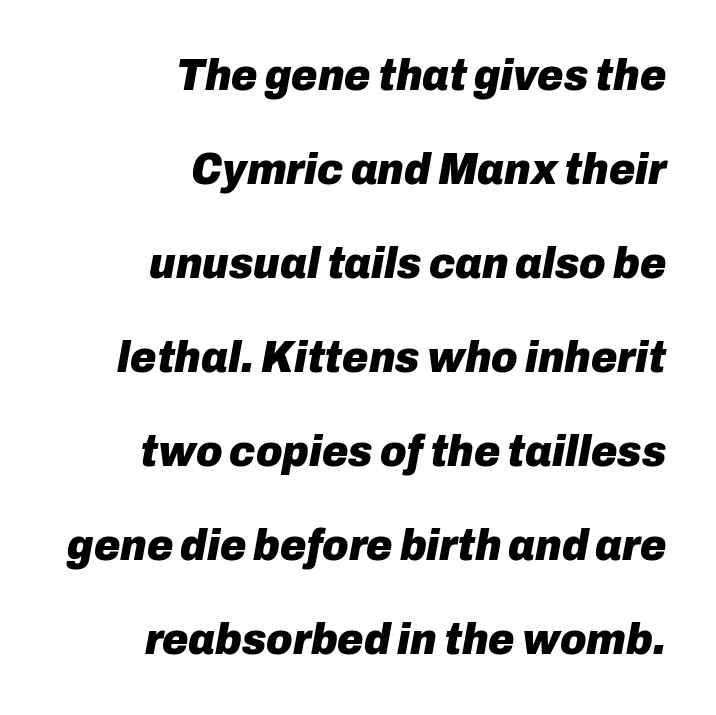
Q: Is the text bold? A: Yes.
Q: Is the text italic (slanted)? A: Yes, it leans right by about 10 degrees.
Q: Is the text underlined? A: No.
Q: How is the paragraph aligned? A: Right-aligned.
Q: Is the spacing between letters normal or unusually wide? A: Normal.
Q: Is the spacing between lines tight, normal or loose? A: Loose.
Q: Width (condensed, normal, or wide)? A: Normal.
Q: Stroke contrast? A: Low.
Q: x-height? A: Medium.
Q: Monospaced? A: No.
